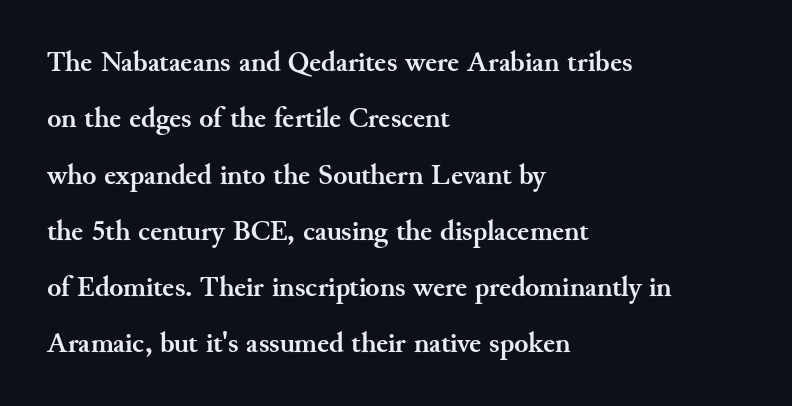
Q: Is the text bold? A: Yes.
Q: Is the text italic (slanted)? A: No, it is upright.
Q: Is the typeface a serif or a sans-serif typeface? A: Serif.
Q: Is the text underlined? A: No.
Q: How is the paragraph aligned? A: Left-aligned.
Q: Is the spacing between letters normal or unusually wide? A: Normal.
Q: Is the spacing between lines tight, normal or loose? A: Loose.
Q: Width (condensed, normal, or wide)? A: Normal.
Q: Stroke contrast? A: Medium.
Q: x-height? A: Small.
Q: Monospaced? A: No.
